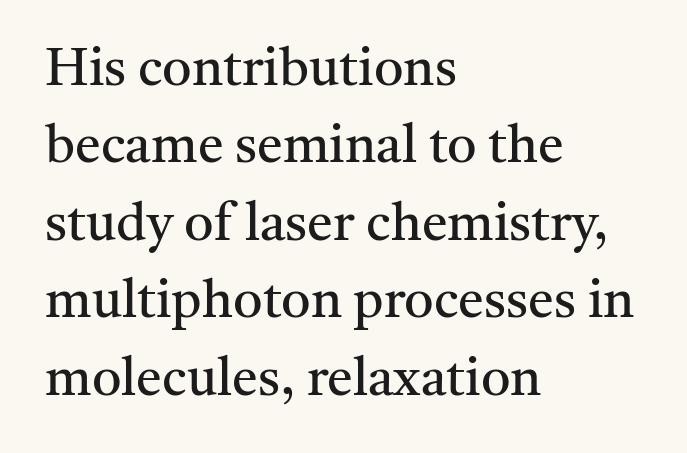
{"serif": "yes", "italic": "no", "bold": "no", "weight": "regular", "width": "normal", "stroke_contrast": "medium", "x_height": "medium", "monospaced": "no", "underline": "no", "align": "left", "line_spacing": "normal", "line_spacing_ratio": 1.49, "letter_spacing": "normal", "letter_spacing_em": 0.0, "glyph_px": 52}
